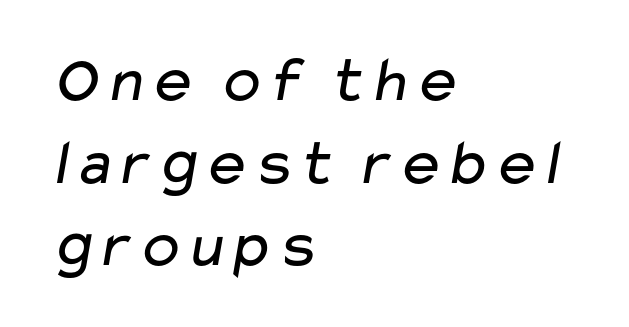
One-word summary of the alignment: left. In terms of letterspacing, this is plain default setting. Looks like regular typesetting: each glyph gets only the width it needs. Are there feet on the stems? There aren't — it's a sans. Reading down the column, the eye jumps a familiar distance to each next line.
